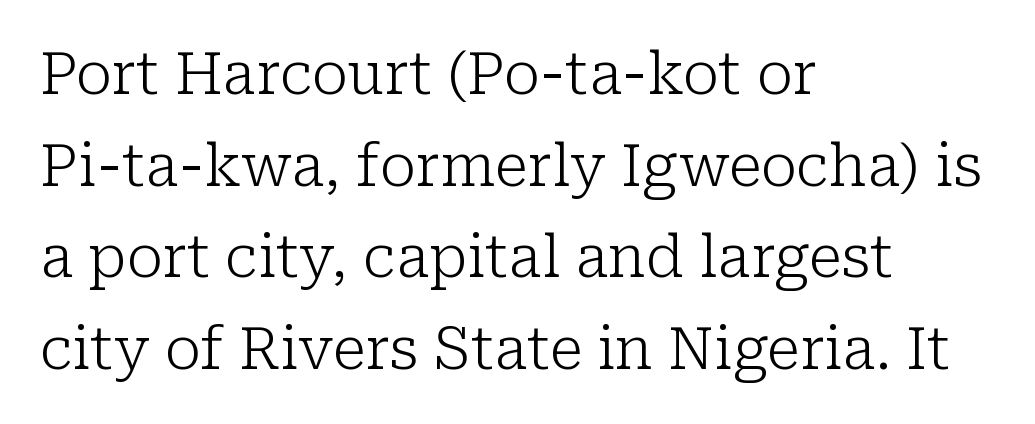
{"serif": "yes", "italic": "no", "bold": "no", "weight": "light", "width": "normal", "stroke_contrast": "low", "x_height": "medium", "monospaced": "no", "underline": "no", "align": "left", "line_spacing": "normal", "line_spacing_ratio": 1.58, "letter_spacing": "normal", "letter_spacing_em": 0.0, "glyph_px": 58}
